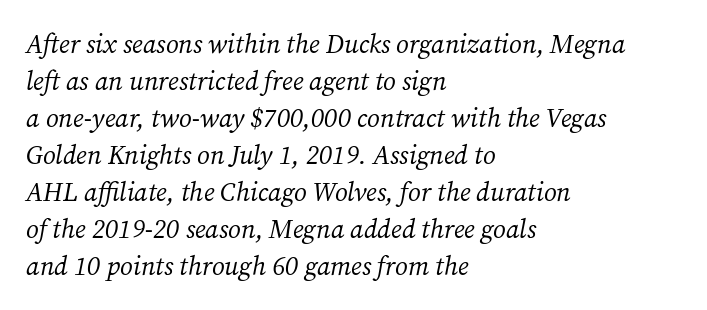
Where is the straight margin? On the left. Unmarked baselines from the first word to the last. Heft: none added — not bold. The font's italic variant was chosen for this text. Glyph-to-glyph distance matches everyday printed text. The designer left line spacing at the default.
